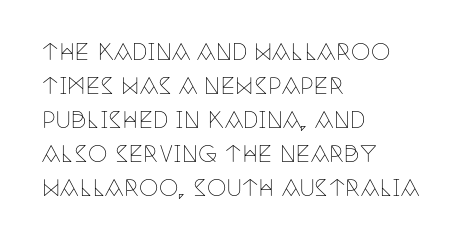
{"italic": "no", "bold": "no", "underline": "no", "align": "left", "line_spacing": "normal", "line_spacing_ratio": 1.54, "letter_spacing": "normal", "letter_spacing_em": 0.0, "glyph_px": 22}
